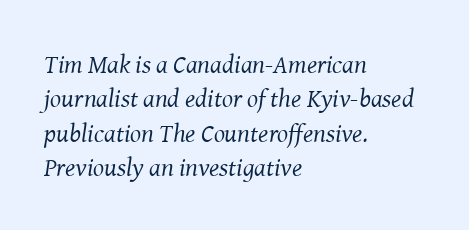
No extra tracking has been applied to these lines. The line-height multiplier appears to be the usual default. An italicized treatment has been applied to the whole sample. Line beginnings align vertically; line endings do not.
